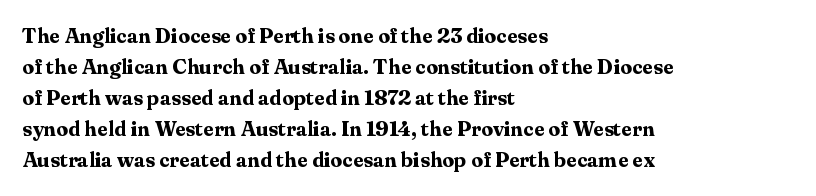
The image shows 21 px bold type, upright; set left-aligned, normal line spacing (1.48x), normal letter spacing, not underlined.
